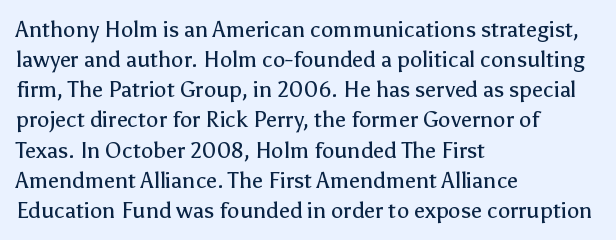
The letterforms sit shoulder to shoulder at normal distance. The space directly below the letters is spotless. Counters stay open thanks to moderate or lighter strokes. The vertical gap from one line to the next is medium. Ascenders rise straight up at ninety degrees. The ragged edge is on the right, which tells us the setting is flush left.
